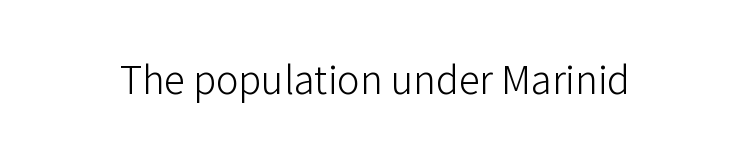
{"serif": "no", "italic": "no", "bold": "no", "weight": "light", "width": "normal", "stroke_contrast": "low", "x_height": "medium", "monospaced": "no", "underline": "no", "letter_spacing": "normal", "letter_spacing_em": 0.0, "glyph_px": 38}
